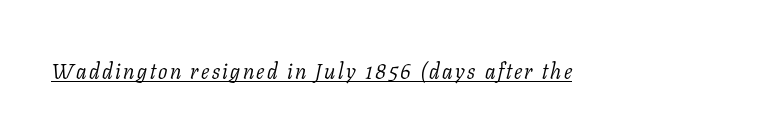
Students, observe the line beneath the letters — that is underlining. Ink coverage per letter is moderate at most. The font's italic variant was chosen for this text.
